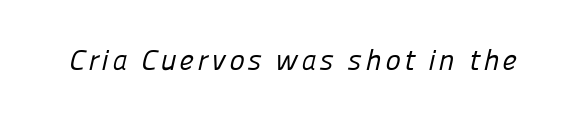
{"serif": "no", "bold": "no", "weight": "regular", "width": "normal", "stroke_contrast": "low", "x_height": "medium", "monospaced": "no", "underline": "no", "glyph_px": 29}
